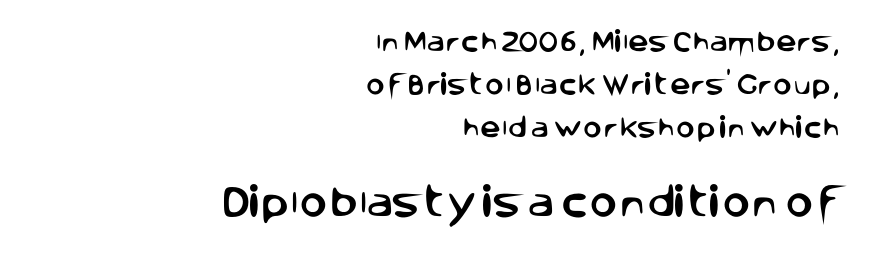
Q: Is the text italic (slanted)? A: No, it is upright.
Q: Is the typeface a serif or a sans-serif typeface? A: Sans-serif.
Q: Is the text underlined? A: No.
Q: How is the paragraph aligned? A: Right-aligned.
Q: Is the spacing between letters normal or unusually wide? A: Normal.
Q: Which block of text is set in a larger size, the first (top) or the second (bottom)? A: The second (bottom) one.
Q: Width (condensed, normal, or wide)? A: Normal.
Q: Stroke contrast? A: Low.
Q: x-height? A: Large.
Q: Monospaced? A: No.
